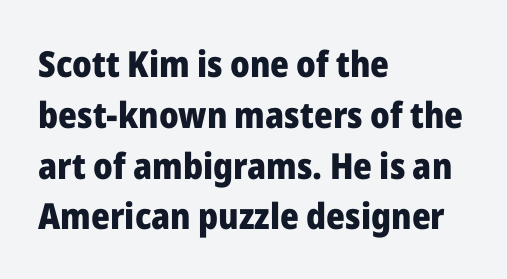
The image shows 36 px heavy sans-serif type, upright; set left-aligned, normal line spacing (1.41x), normal letter spacing, not underlined; low stroke contrast and a medium x-height.
